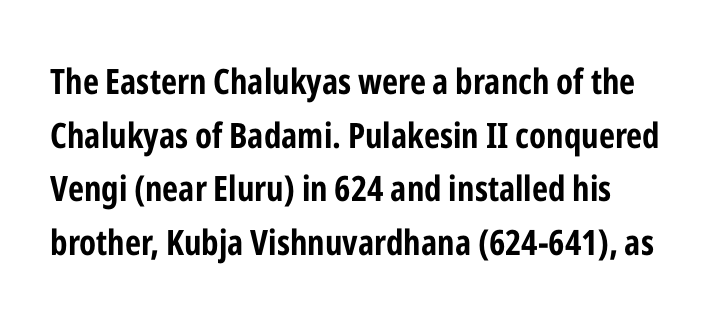
The image shows 35 px bold, condensed sans-serif type, upright; set left-aligned, normal line spacing (1.53x), normal letter spacing, not underlined; low stroke contrast and a medium x-height.
